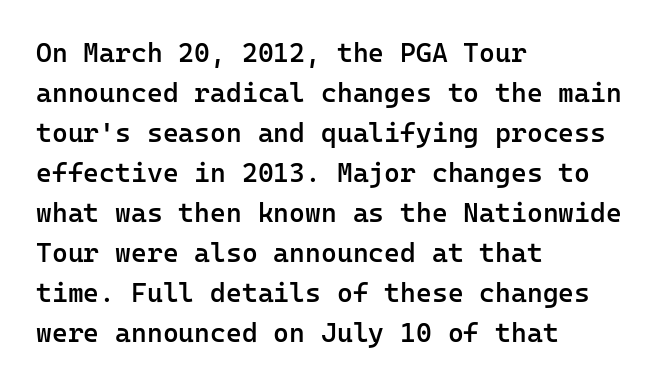
The image shows 27 px text type, upright; set left-aligned, normal line spacing (1.48x), normal letter spacing, not underlined.
